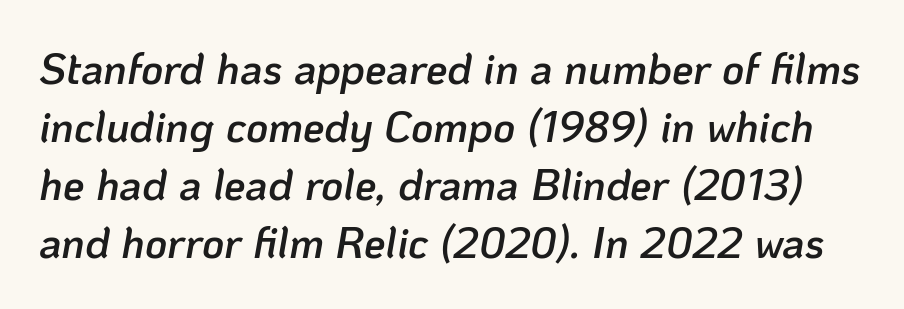
{"italic": "yes", "lean": "right", "slant_degrees": 10, "bold": "semi", "weight": "semibold", "width": "normal", "stroke_contrast": "low", "x_height": "medium", "monospaced": "no", "underline": "no", "line_spacing": "normal", "line_spacing_ratio": 1.35, "letter_spacing": "normal", "letter_spacing_em": 0.0, "glyph_px": 43}
